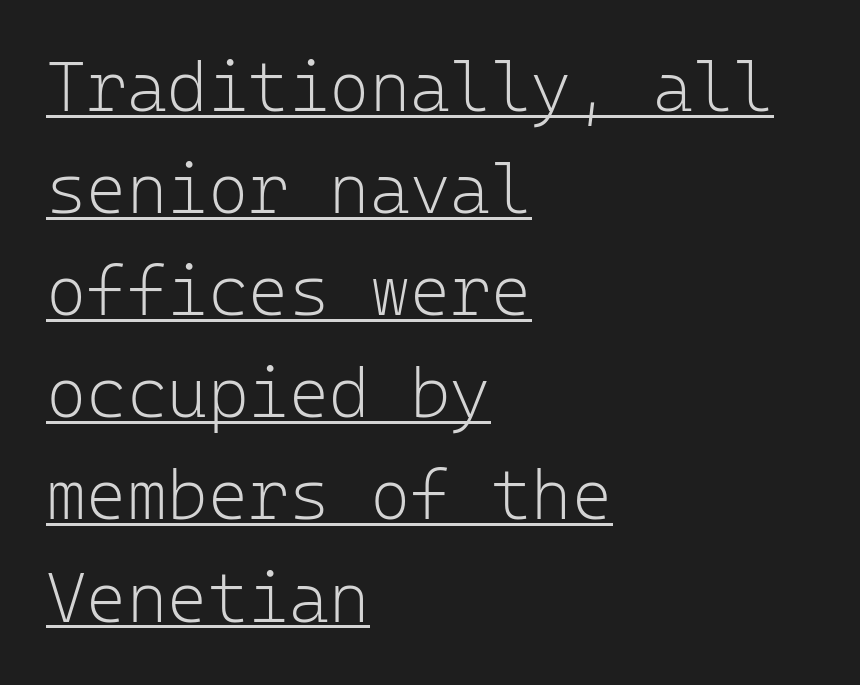
How would I describe the line gaps? Plain and ordinary. The rag falls on the right side of this text block. Letters have the restrained weight of plain body copy at most. Is this a fixed-width face? Yes — each glyph sits in an identical cell. Every stem runs plumb, perpendicular to the baseline.
